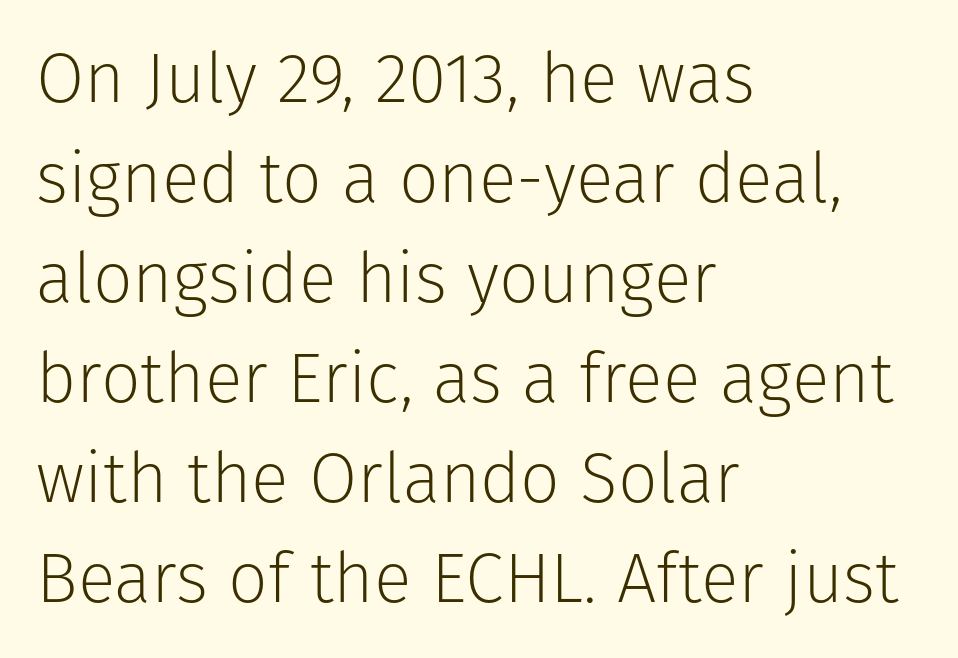
Q: Is the text bold? A: No.
Q: Is the text italic (slanted)? A: No, it is upright.
Q: Is the typeface a serif or a sans-serif typeface? A: Sans-serif.
Q: Is the text underlined? A: No.
Q: How is the paragraph aligned? A: Left-aligned.
Q: Is the spacing between letters normal or unusually wide? A: Normal.
Q: Is the spacing between lines tight, normal or loose? A: Normal.
Q: Width (condensed, normal, or wide)? A: Normal.
Q: Stroke contrast? A: Low.
Q: x-height? A: Medium.
Q: Monospaced? A: No.
